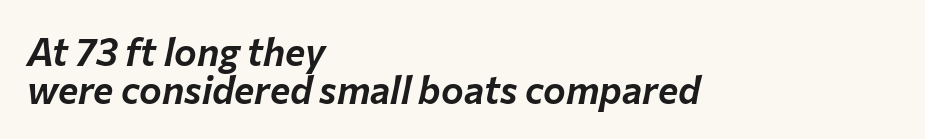
Q: Is the text italic (slanted)? A: Yes, it leans right by about 12 degrees.
Q: Is the text underlined? A: No.
Q: How is the paragraph aligned? A: Left-aligned.
Q: Is the spacing between letters normal or unusually wide? A: Normal.
Q: Is the spacing between lines tight, normal or loose? A: Tight.
Q: Width (condensed, normal, or wide)? A: Normal.
Q: Stroke contrast? A: Low.
Q: x-height? A: Medium.
Q: Monospaced? A: No.
